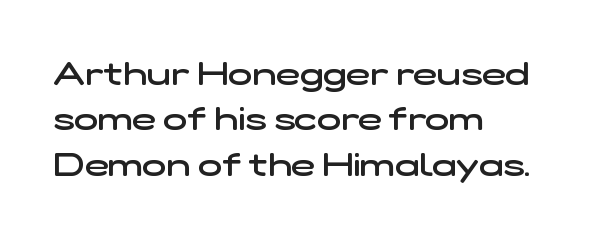
Compared with an ordinary text face, these strokes are moderately heavier — a semibold. Each letter keeps its own natural width here, so spacing adapts to shape. The passage shown is typeset with a sans-serif family. The paragraph has a hard left edge and a soft right edge.
